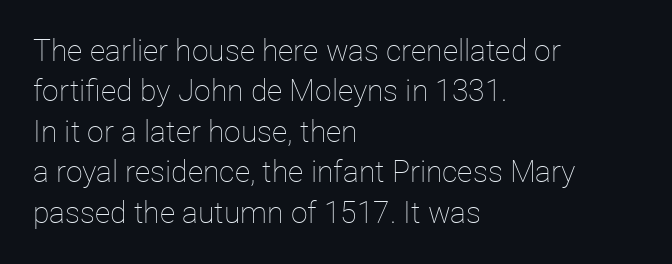
Glance below the letters and you will spot only blank space. Notice how the passage keeps a crisp vertical edge on the left only. No heavy texture on the line: the type isn't bold. The rendering uses natural spacing where letterforms have individual widths. In terms of posture, this sample is upright.
